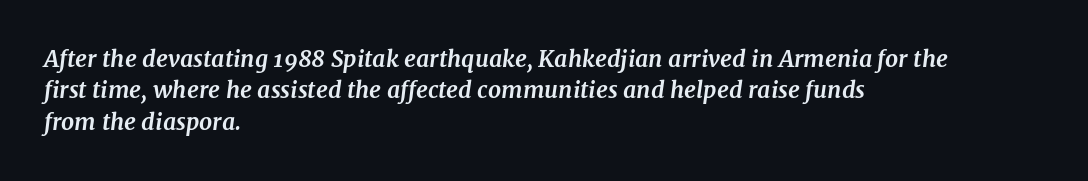
Spacing between characters is what you'd get straight out of the box. Alignment: flush left. Rule under the text: the space is simply empty. The strokes are fattened all the way to bold.
